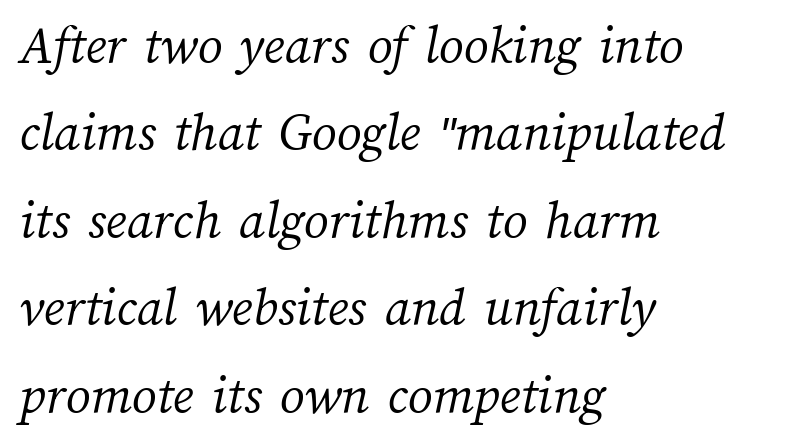
Layout note: lines flush left. The font sits on the lighter half of the weight spectrum, regular included. One glance says typical: line gaps are just what's usual. The foot of each line stays bare and open. Here the designer chose a conventional face with non-uniform glyph widths.
